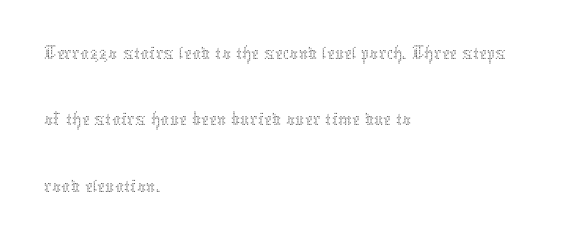
{"italic": "no", "bold": "no", "weight": "thin", "width": "normal", "stroke_contrast": "medium", "x_height": "medium", "monospaced": "no", "underline": "no", "align": "left", "line_spacing": "normal", "line_spacing_ratio": 1.51, "letter_spacing": "normal", "letter_spacing_em": 0.0, "glyph_px": 44}
